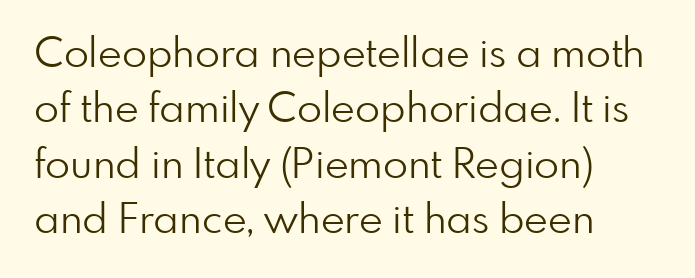
The image shows 41 px light sans-serif type, upright; set left-aligned, normal line spacing (1.35x), normal letter spacing, not underlined; low stroke contrast and a small x-height.
